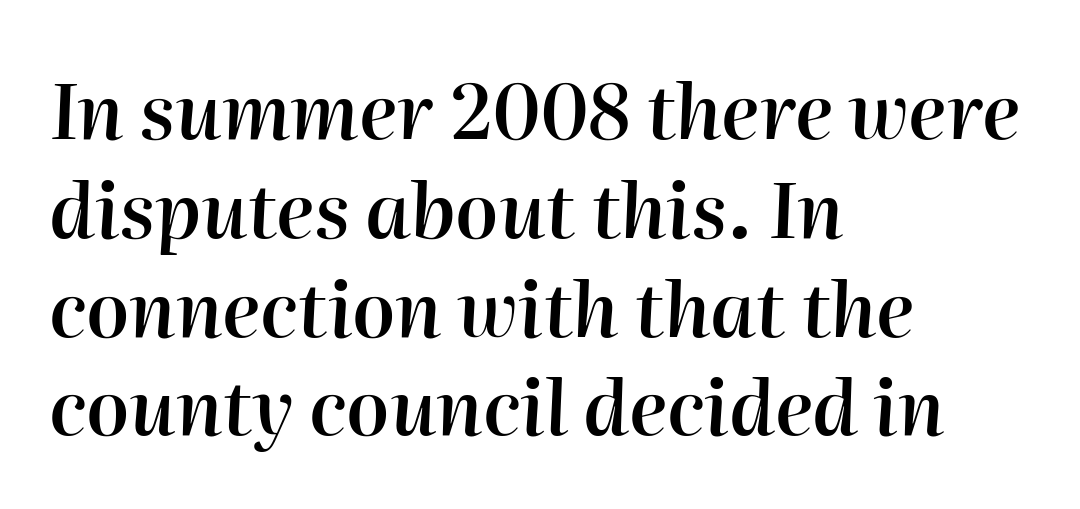
{"italic": "yes", "lean": "right", "slant_degrees": 2, "bold": "semi", "weight": "semibold", "width": "normal", "stroke_contrast": "high", "x_height": "medium", "monospaced": "no", "underline": "no", "align": "left", "line_spacing": "normal", "line_spacing_ratio": 1.3, "letter_spacing": "normal", "letter_spacing_em": 0.0, "glyph_px": 76}
